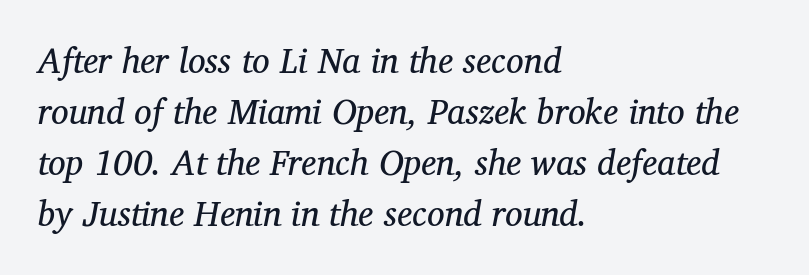
{"serif": "yes", "italic": "yes", "lean": "right", "slant_degrees": 12, "bold": "no", "weight": "regular", "width": "normal", "stroke_contrast": "medium", "x_height": "medium", "monospaced": "no", "underline": "no", "align": "left", "line_spacing": "normal", "line_spacing_ratio": 1.46, "letter_spacing": "normal", "letter_spacing_em": 0.0, "glyph_px": 35}
